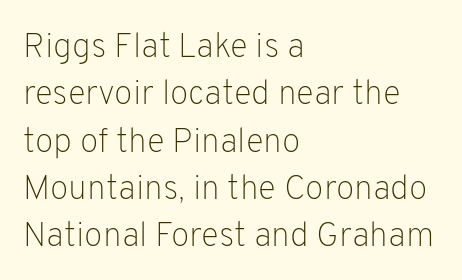
Q: Is the text bold? A: No.
Q: Is the text italic (slanted)? A: No, it is upright.
Q: Is the typeface a serif or a sans-serif typeface? A: Sans-serif.
Q: Is the text underlined? A: No.
Q: How is the paragraph aligned? A: Left-aligned.
Q: Is the spacing between letters normal or unusually wide? A: Normal.
Q: Is the spacing between lines tight, normal or loose? A: Normal.
Q: Width (condensed, normal, or wide)? A: Normal.
Q: Stroke contrast? A: Low.
Q: x-height? A: Medium.
Q: Monospaced? A: No.
